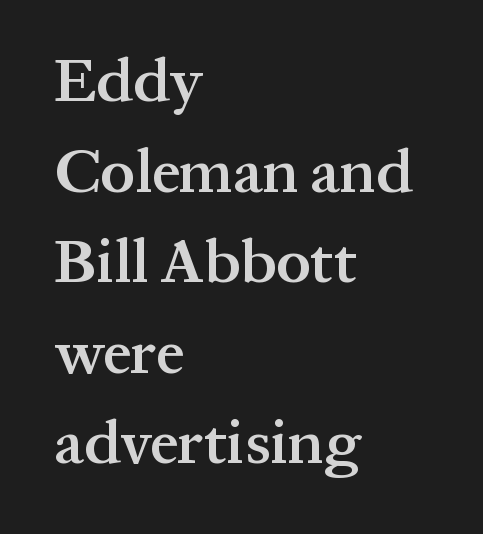
Q: Is the text bold? A: Semi-bold.
Q: Is the text italic (slanted)? A: No, it is upright.
Q: Is the typeface a serif or a sans-serif typeface? A: Serif.
Q: Is the text underlined? A: No.
Q: How is the paragraph aligned? A: Left-aligned.
Q: Is the spacing between letters normal or unusually wide? A: Normal.
Q: Is the spacing between lines tight, normal or loose? A: Normal.
Q: Width (condensed, normal, or wide)? A: Normal.
Q: Stroke contrast? A: Medium.
Q: x-height? A: Medium.
Q: Monospaced? A: No.
